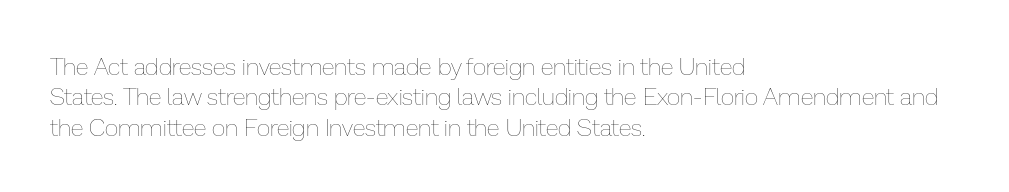
The type sits square on the baseline with zero lean. Only glyphs here, with clear space below each row. This sample is left-justified, so line endings fall wherever the words run out. Nothing unusual about the tracking: characters are spaced as the font intends. No extra ink here — the face is not bold.
